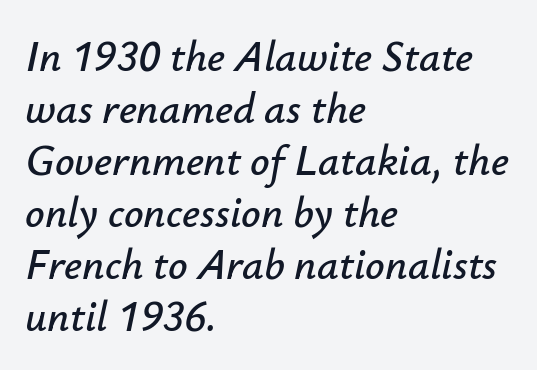
The image shows 43 px text type, italic (leaning right); set left-aligned, line spacing 1.21x, normal letter spacing, not underlined; low stroke contrast and a small x-height.
